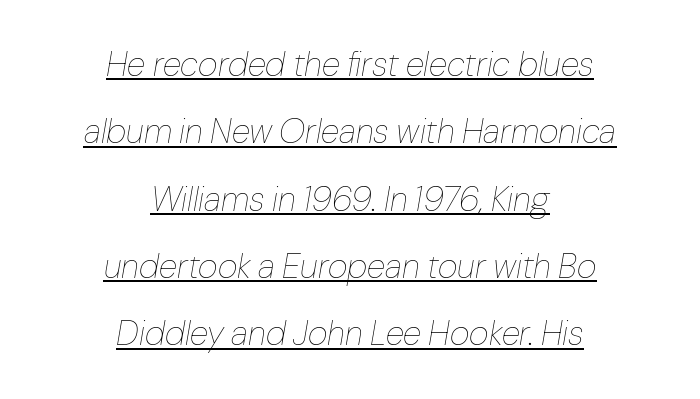
{"italic": "yes", "lean": "right", "slant_degrees": 10, "bold": "no", "weight": "thin", "width": "normal", "stroke_contrast": "low", "x_height": "medium", "monospaced": "no", "underline": "yes", "align": "center", "line_spacing": "loose", "line_spacing_ratio": 1.98, "letter_spacing": "normal", "letter_spacing_em": 0.0, "glyph_px": 34}
